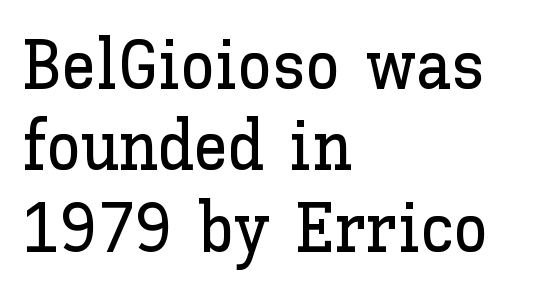
The image shows 69 px text type, upright; set left-aligned, line spacing 1.18x, normal letter spacing, not underlined; low stroke contrast and a medium x-height.
